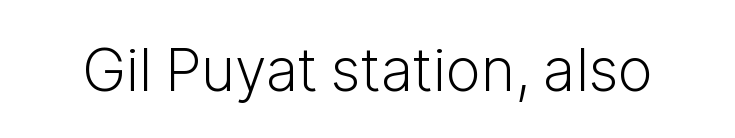
Q: Is the text bold? A: No.
Q: Is the text italic (slanted)? A: No, it is upright.
Q: Is the typeface a serif or a sans-serif typeface? A: Sans-serif.
Q: Is the text underlined? A: No.
Q: Is the spacing between letters normal or unusually wide? A: Normal.
Q: Width (condensed, normal, or wide)? A: Normal.
Q: Stroke contrast? A: Low.
Q: x-height? A: Medium.
Q: Monospaced? A: No.
